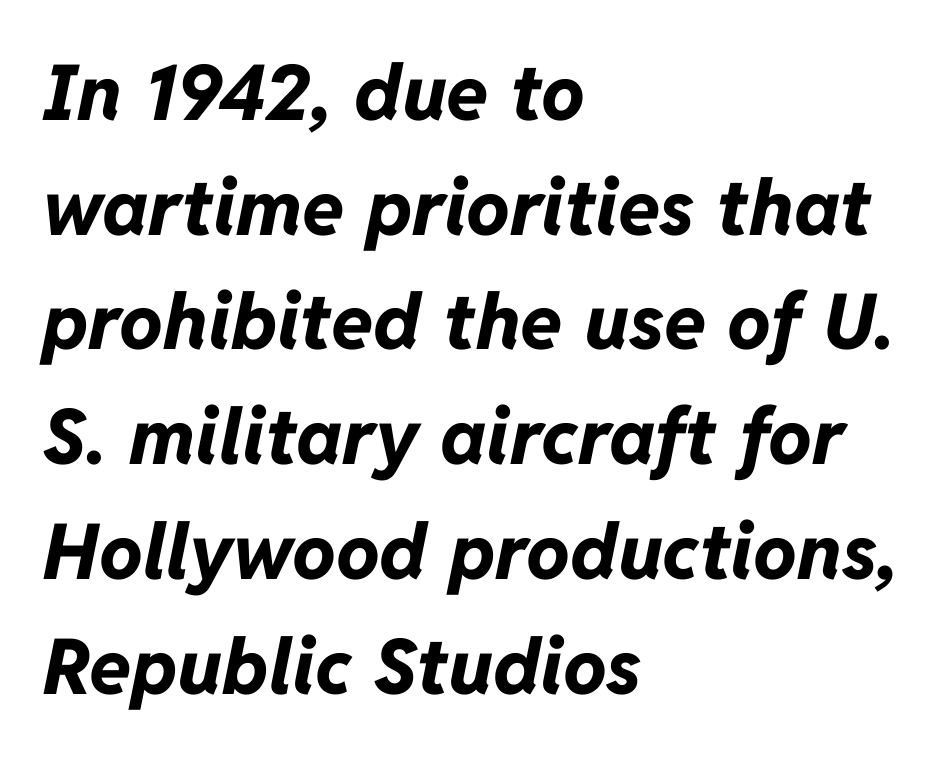
{"italic": "yes", "lean": "right", "slant_degrees": 11, "bold": "yes", "weight": "bold", "width": "normal", "stroke_contrast": "low", "x_height": "medium", "monospaced": "no", "underline": "no", "align": "left", "line_spacing": "normal", "line_spacing_ratio": 1.49, "letter_spacing": "normal", "letter_spacing_em": 0.0, "glyph_px": 77}
